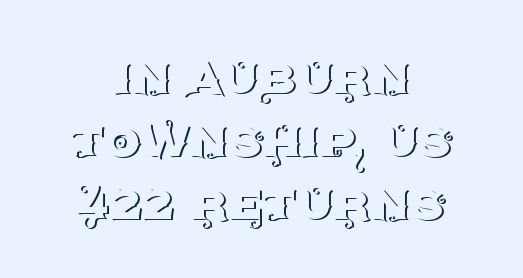
Q: Is the text bold? A: No.
Q: Is the text italic (slanted)? A: No, it is upright.
Q: Is the typeface a serif or a sans-serif typeface? A: Serif.
Q: Is the text underlined? A: No.
Q: How is the paragraph aligned? A: Centered.
Q: Is the spacing between letters normal or unusually wide? A: Normal.
Q: Is the spacing between lines tight, normal or loose? A: Tight.
Q: Width (condensed, normal, or wide)? A: Normal.
Q: Stroke contrast? A: Medium.
Q: x-height? A: Large.
Q: Monospaced? A: No.
